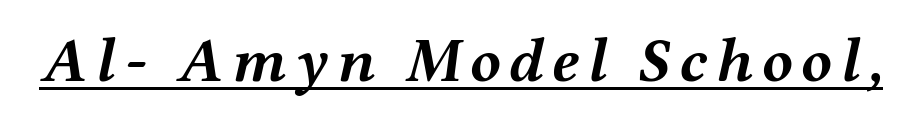
Q: Is the text bold? A: Yes.
Q: Is the text italic (slanted)? A: Yes, it leans right by about 12 degrees.
Q: Is the text underlined? A: Yes.
Q: Width (condensed, normal, or wide)? A: Wide.
Q: Stroke contrast? A: Medium.
Q: x-height? A: Medium.
Q: Monospaced? A: No.
